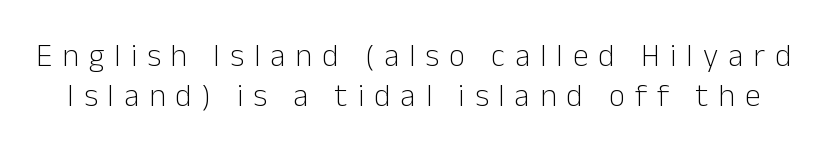
{"serif": "no", "italic": "no", "bold": "no", "weight": "light", "width": "normal", "stroke_contrast": "low", "x_height": "medium", "monospaced": "no", "underline": "no", "line_spacing": "normal", "line_spacing_ratio": 1.26, "letter_spacing": "wide", "letter_spacing_em": 0.31, "glyph_px": 32}
